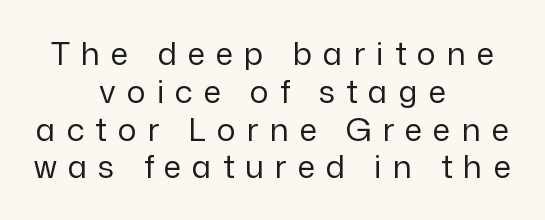
The image shows 32 px regular-weight sans-serif type, upright; set centered, line spacing 1.18x, unusually wide letter spacing (+0.34 em), not underlined; low stroke contrast and a medium x-height.
